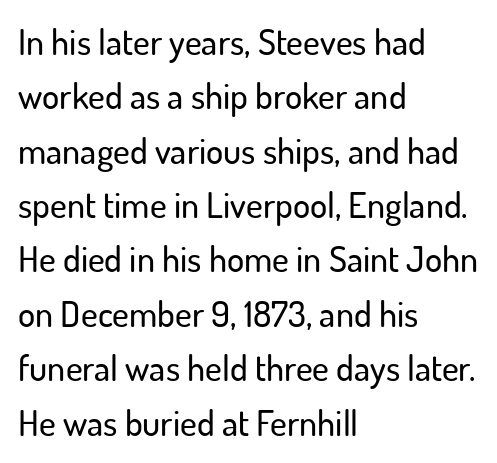
Varying glyph widths throughout — classic text-font behaviour. It's the straight-up-and-down kind of type. A bare baseline throughout the passage. This rendering leaves character spacing at its baseline value.
